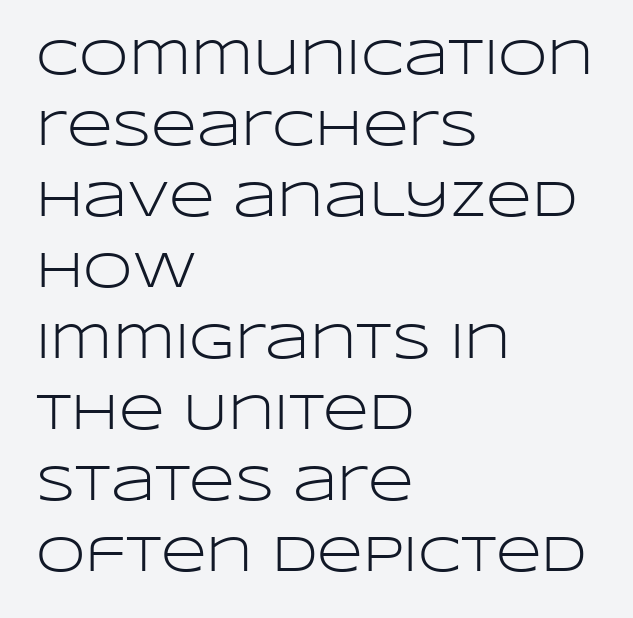
{"serif": "no", "italic": "no", "bold": "no", "weight": "light", "width": "wide", "stroke_contrast": "low", "x_height": "large", "monospaced": "no", "underline": "no", "align": "left", "line_spacing": "normal", "line_spacing_ratio": 1.42, "letter_spacing": "normal", "letter_spacing_em": 0.0, "glyph_px": 50}
